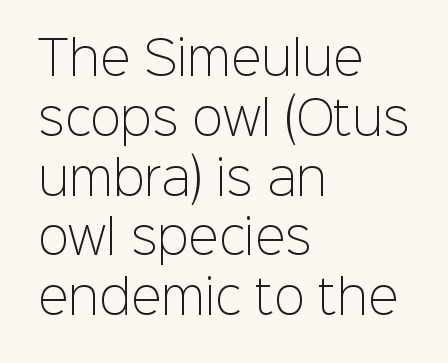
The image shows 46 px light sans-serif type, upright; set left-aligned, normal line spacing (1.3x), normal letter spacing, not underlined; low stroke contrast and a medium x-height.
